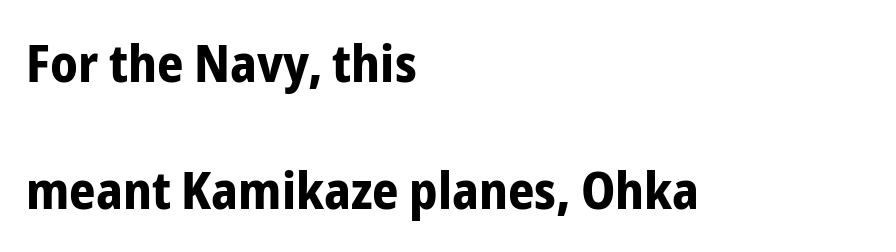
Q: Is the text bold? A: Yes.
Q: Is the text italic (slanted)? A: No, it is upright.
Q: Is the typeface a serif or a sans-serif typeface? A: Sans-serif.
Q: Is the text underlined? A: No.
Q: How is the paragraph aligned? A: Left-aligned.
Q: Is the spacing between letters normal or unusually wide? A: Normal.
Q: Is the spacing between lines tight, normal or loose? A: Loose.
Q: Width (condensed, normal, or wide)? A: Condensed.
Q: Stroke contrast? A: Low.
Q: x-height? A: Medium.
Q: Monospaced? A: No.
